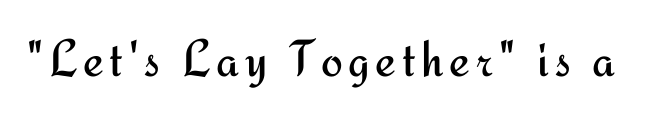
Q: Is the text bold? A: No.
Q: Is the text italic (slanted)? A: No, it is upright.
Q: Is the typeface a serif or a sans-serif typeface? A: Sans-serif.
Q: Is the text underlined? A: No.
Q: Width (condensed, normal, or wide)? A: Normal.
Q: Stroke contrast? A: Medium.
Q: x-height? A: Small.
Q: Monospaced? A: No.
